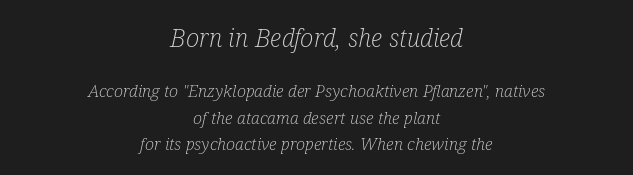
{"italic": "yes", "lean": "right", "slant_degrees": 12, "bold": "no", "underline": "no", "align": "center", "line_spacing": "normal", "line_spacing_ratio": 1.54, "letter_spacing": "normal", "letter_spacing_em": 0.0, "larger_block": "first", "size_ratio": 1.47, "glyph_px": 25}
